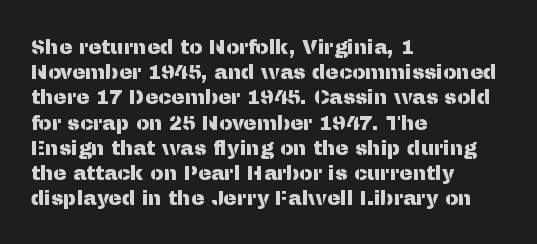
{"italic": "no", "underline": "no", "align": "left", "line_spacing": "normal", "line_spacing_ratio": 1.26, "letter_spacing": "normal", "letter_spacing_em": 0.0, "glyph_px": 20}
